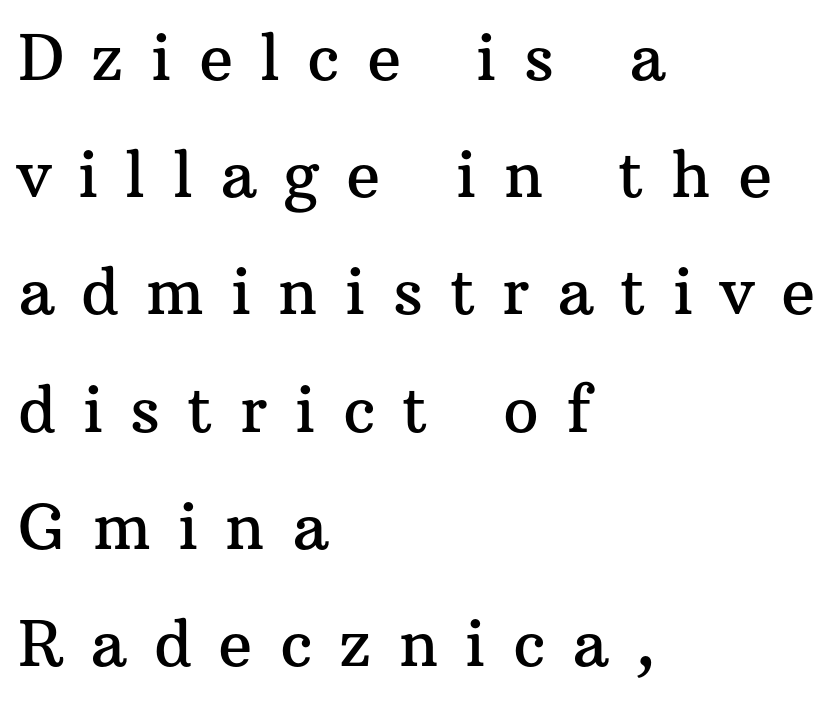
{"serif": "yes", "italic": "no", "width": "normal", "stroke_contrast": "medium", "x_height": "medium", "monospaced": "no", "underline": "no", "align": "left", "line_spacing_ratio": 1.86, "letter_spacing": "wide", "letter_spacing_em": 0.43, "glyph_px": 63}
